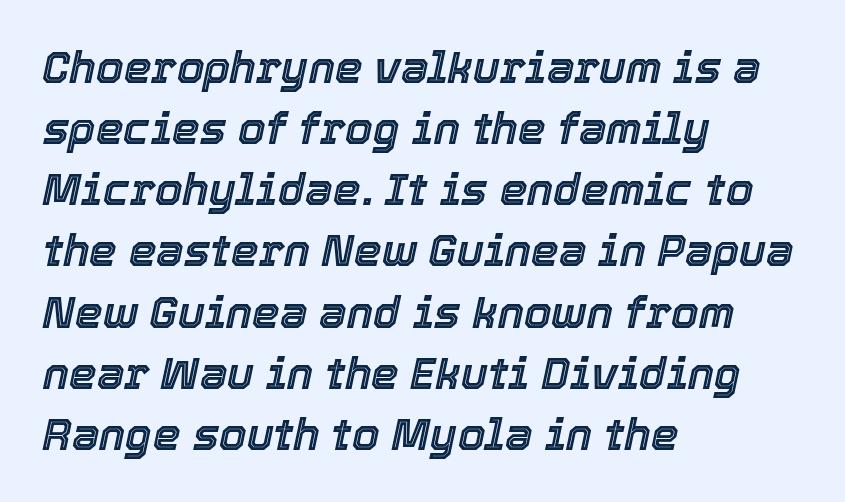
The space beneath each line is pristine and unruled. Think of a printed novel: that variable character pitch is what you see here. The block of text has a typical density, with ordinary space between rows. An italicized treatment has been applied to the whole sample. These lines keep a tight, regular rhythm from letter to letter.
